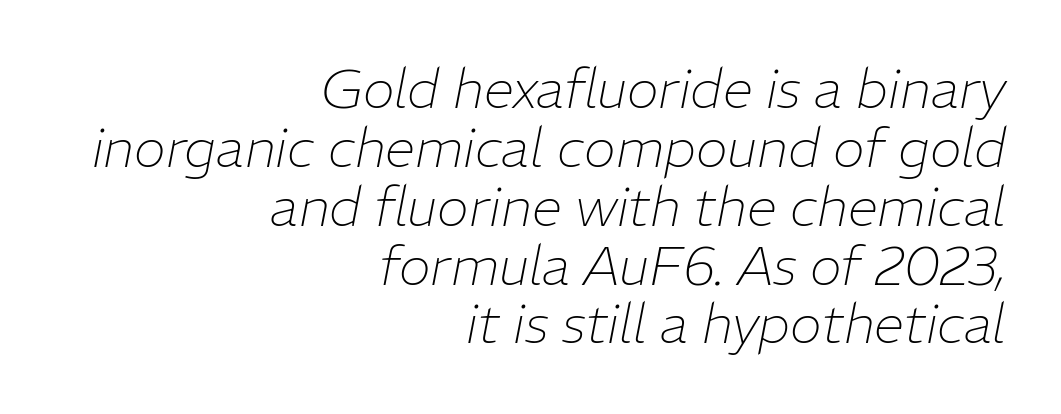
The image shows 54 px thin type, italic (leaning right); set right-aligned, tight line spacing (1.09x), normal letter spacing, not underlined; low stroke contrast and a medium x-height.
